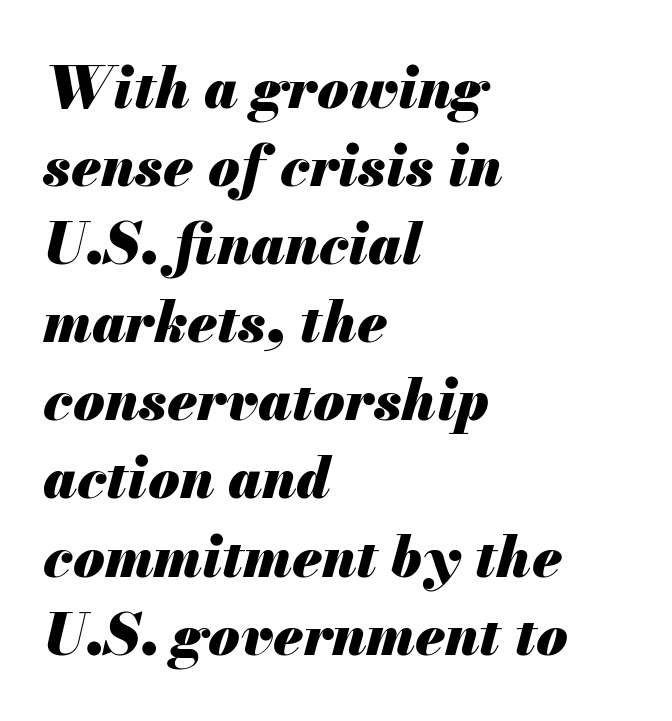
Q: Is the text bold? A: Yes.
Q: Is the text italic (slanted)? A: Yes, it leans right by about 13 degrees.
Q: Is the text underlined? A: No.
Q: How is the paragraph aligned? A: Left-aligned.
Q: Is the spacing between letters normal or unusually wide? A: Normal.
Q: Is the spacing between lines tight, normal or loose? A: Normal.
Q: Width (condensed, normal, or wide)? A: Normal.
Q: Stroke contrast? A: Medium.
Q: x-height? A: Small.
Q: Monospaced? A: No.
